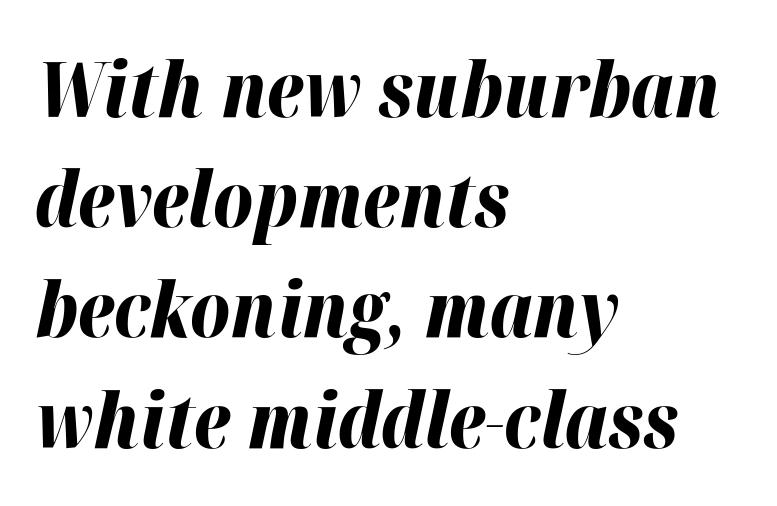
{"italic": "yes", "lean": "right", "slant_degrees": 12, "bold": "yes", "weight": "bold", "width": "normal", "stroke_contrast": "high", "x_height": "medium", "monospaced": "no", "underline": "no", "align": "left", "line_spacing": "normal", "line_spacing_ratio": 1.45, "letter_spacing": "normal", "letter_spacing_em": 0.0, "glyph_px": 76}
